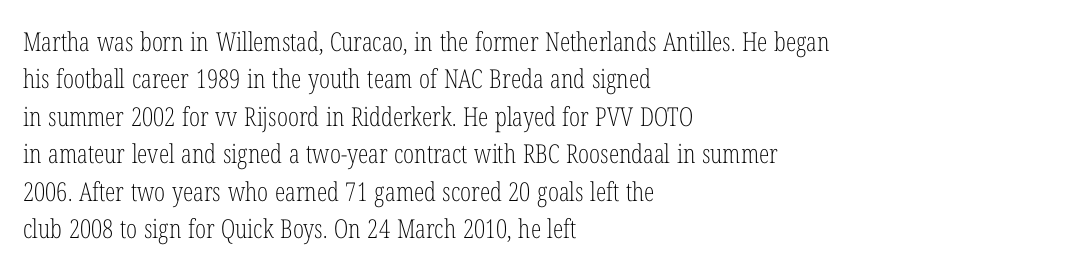
Q: Is the text bold? A: No.
Q: Is the text italic (slanted)? A: No, it is upright.
Q: Is the text underlined? A: No.
Q: How is the paragraph aligned? A: Left-aligned.
Q: Is the spacing between letters normal or unusually wide? A: Normal.
Q: Is the spacing between lines tight, normal or loose? A: Normal.
